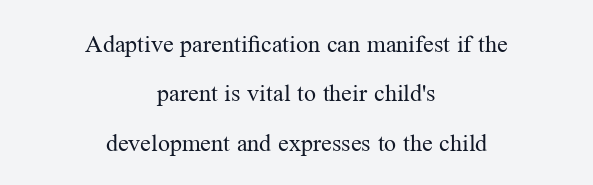
Underline: absent. The letters stand straight up with perfectly vertical stems. The passage shown stacks its lines with a broad gap. You could call the tracking neutral — neither tight nor loose.
